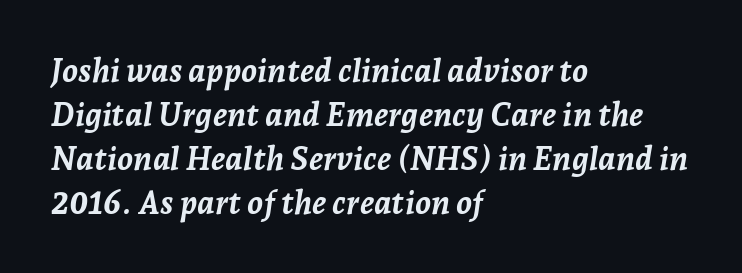
Regarding leading, the lines here are spaced in the standard way. The whole block is typeset with a tilt. The tracking reads as untouched default to a designer's eye. Quick note: underline off. The passage shown is typed in a proportional face where columns would drift.
